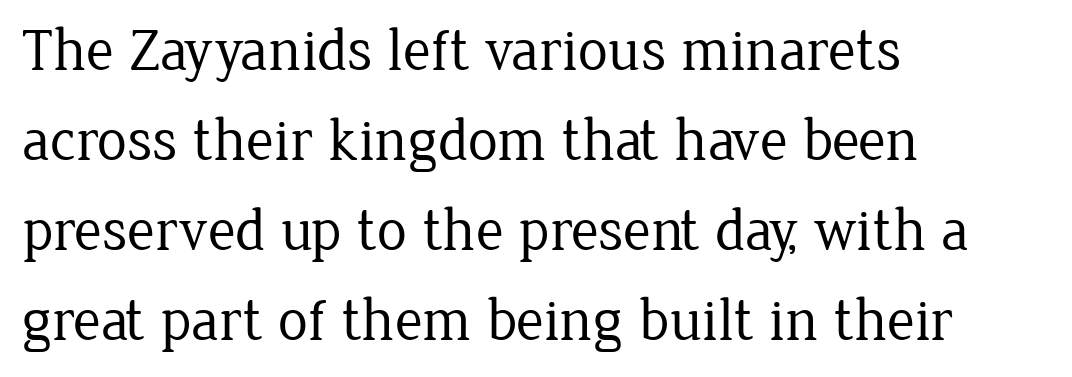
{"serif": "yes", "italic": "no", "bold": "no", "weight": "regular", "width": "normal", "stroke_contrast": "low", "x_height": "medium", "monospaced": "no", "underline": "no", "align": "left", "line_spacing": "normal", "line_spacing_ratio": 1.5, "letter_spacing": "normal", "letter_spacing_em": 0.0, "glyph_px": 60}
